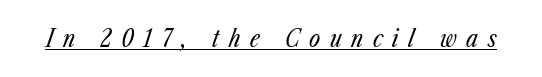
{"italic": "yes", "lean": "right", "slant_degrees": 23, "bold": "no", "underline": "yes", "letter_spacing": "wide", "letter_spacing_em": 0.4, "glyph_px": 24}
